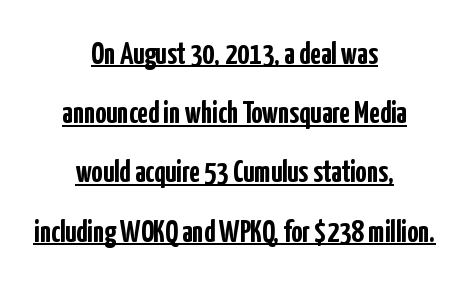
Q: Is the text bold? A: Yes.
Q: Is the text italic (slanted)? A: No, it is upright.
Q: Is the typeface a serif or a sans-serif typeface? A: Sans-serif.
Q: Is the text underlined? A: Yes.
Q: How is the paragraph aligned? A: Centered.
Q: Is the spacing between letters normal or unusually wide? A: Normal.
Q: Is the spacing between lines tight, normal or loose? A: Loose.
Q: Width (condensed, normal, or wide)? A: Condensed.
Q: Stroke contrast? A: Low.
Q: x-height? A: Medium.
Q: Monospaced? A: No.
